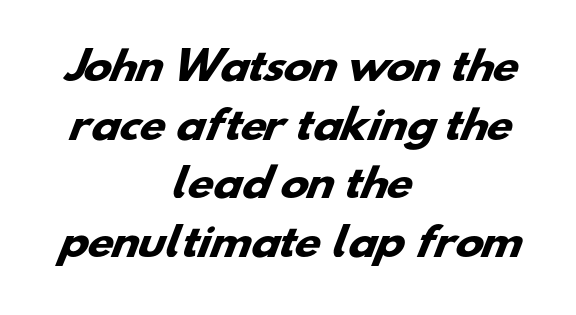
The image shows 38 px heavy, wide sans-serif type; set centered, normal line spacing (1.54x), normal letter spacing, not underlined; low stroke contrast and a small x-height.
